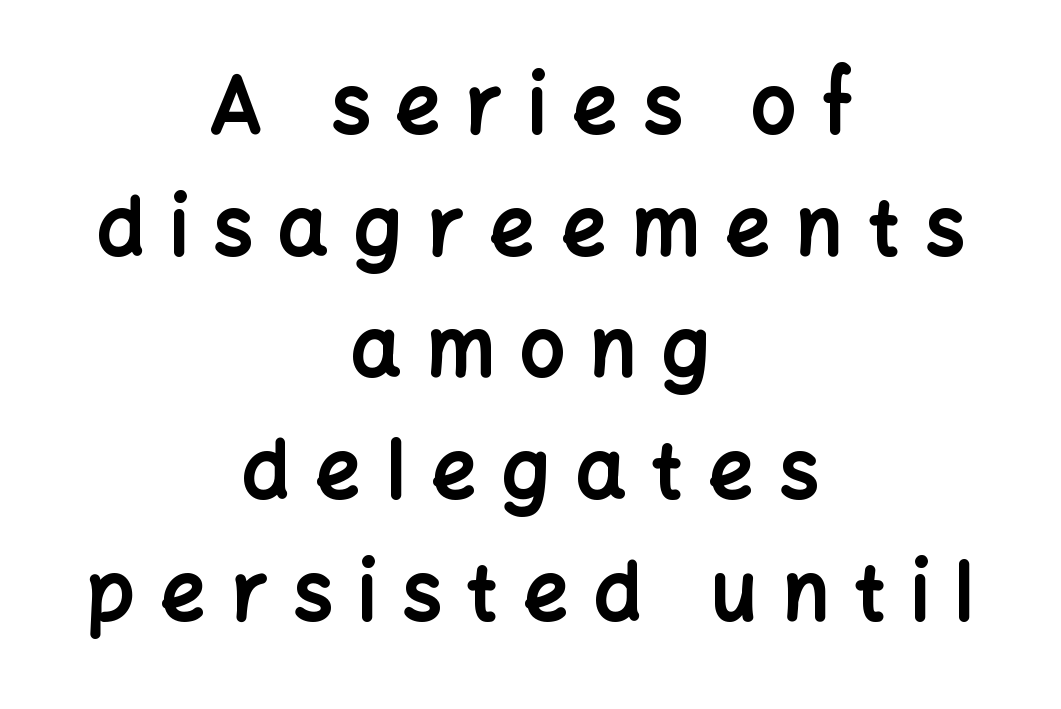
The image shows 79 px bold sans-serif type, upright; set centered, normal line spacing (1.54x), unusually wide letter spacing (+0.32 em), not underlined; low stroke contrast and a medium x-height.
